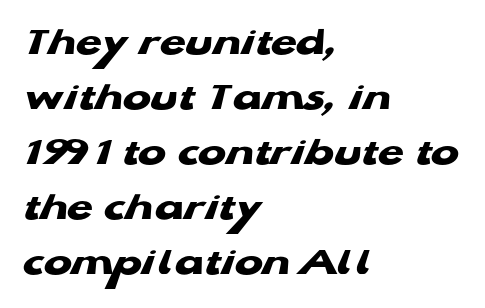
Q: Is the text bold? A: Yes.
Q: Is the typeface a serif or a sans-serif typeface? A: Sans-serif.
Q: Is the text underlined? A: No.
Q: How is the paragraph aligned? A: Left-aligned.
Q: Is the spacing between letters normal or unusually wide? A: Normal.
Q: Is the spacing between lines tight, normal or loose? A: Normal.
Q: Width (condensed, normal, or wide)? A: Wide.
Q: Stroke contrast? A: Low.
Q: x-height? A: Medium.
Q: Monospaced? A: No.
